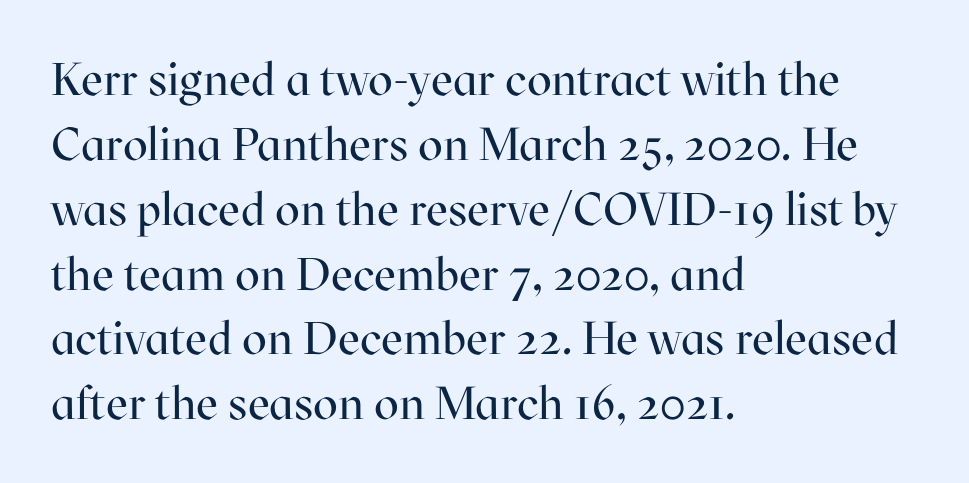
{"serif": "yes", "italic": "no", "bold": "no", "weight": "regular", "width": "normal", "stroke_contrast": "high", "x_height": "medium", "monospaced": "no", "underline": "no", "align": "left", "line_spacing": "normal", "line_spacing_ratio": 1.41, "letter_spacing": "normal", "letter_spacing_em": 0.0, "glyph_px": 46}
